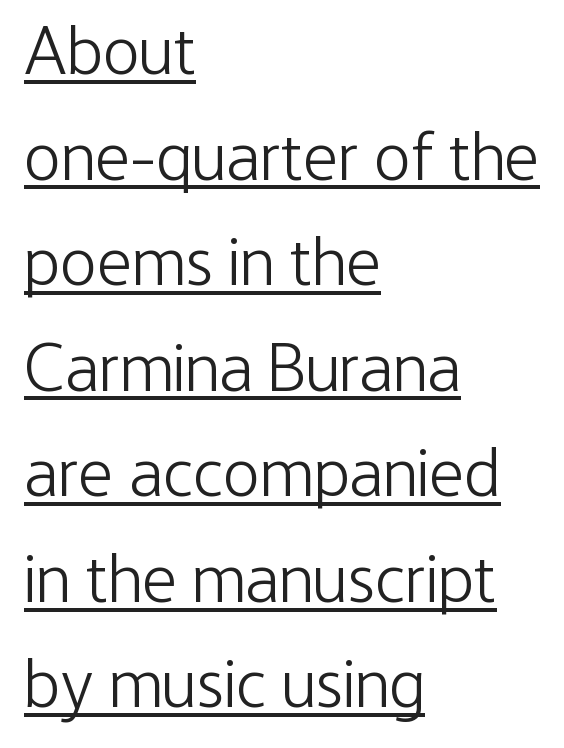
{"serif": "no", "italic": "no", "bold": "no", "weight": "light", "width": "condensed", "stroke_contrast": "low", "x_height": "medium", "monospaced": "no", "underline": "yes", "align": "left", "line_spacing": "normal", "line_spacing_ratio": 1.53, "letter_spacing": "normal", "letter_spacing_em": 0.0, "glyph_px": 69}
